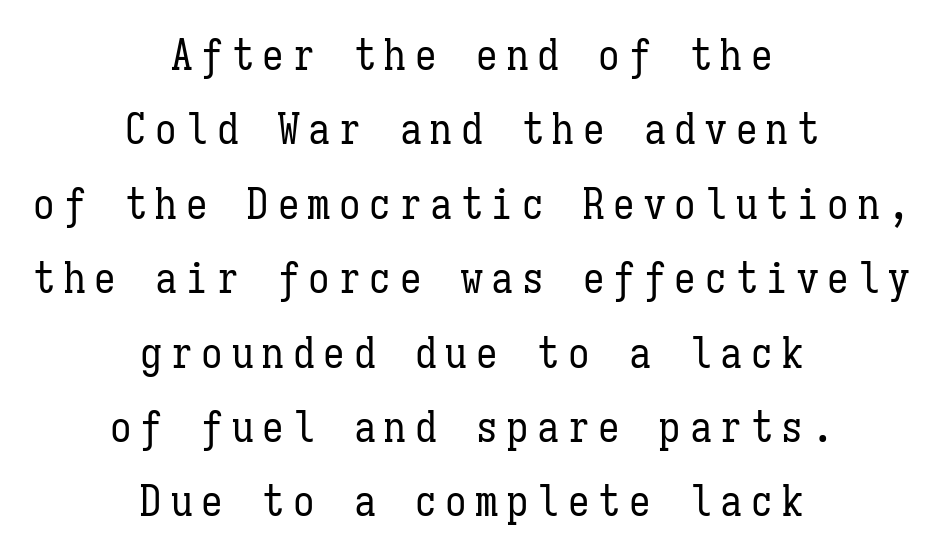
Q: Is the text bold? A: No.
Q: Is the text italic (slanted)? A: No, it is upright.
Q: Is the text underlined? A: No.
Q: How is the paragraph aligned? A: Centered.
Q: Is the spacing between letters normal or unusually wide? A: Unusually wide.
Q: Width (condensed, normal, or wide)? A: Condensed.
Q: Stroke contrast? A: Low.
Q: x-height? A: Medium.
Q: Monospaced? A: Yes.
